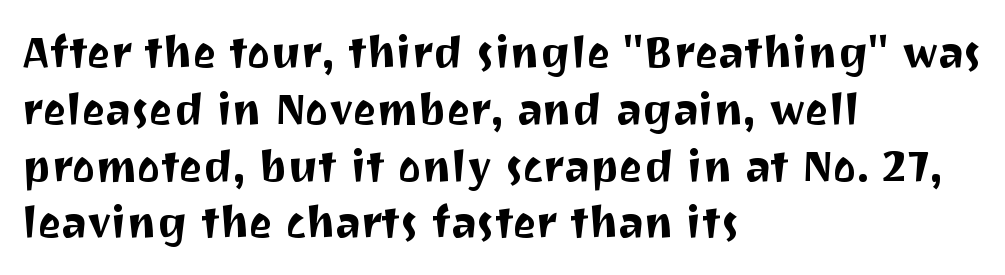
{"serif": "no", "italic": "no", "width": "normal", "stroke_contrast": "medium", "x_height": "medium", "monospaced": "no", "underline": "no", "align": "left", "line_spacing": "normal", "line_spacing_ratio": 1.29, "letter_spacing": "normal", "letter_spacing_em": 0.0, "glyph_px": 44}
